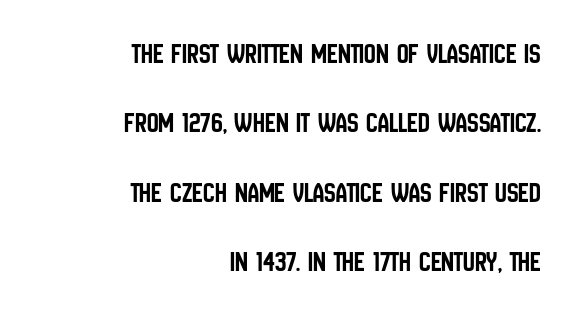
The image shows 29 px condensed sans-serif type, upright; set right-aligned, loose line spacing (2.39x), normal letter spacing, not underlined; low stroke contrast and a large x-height.
